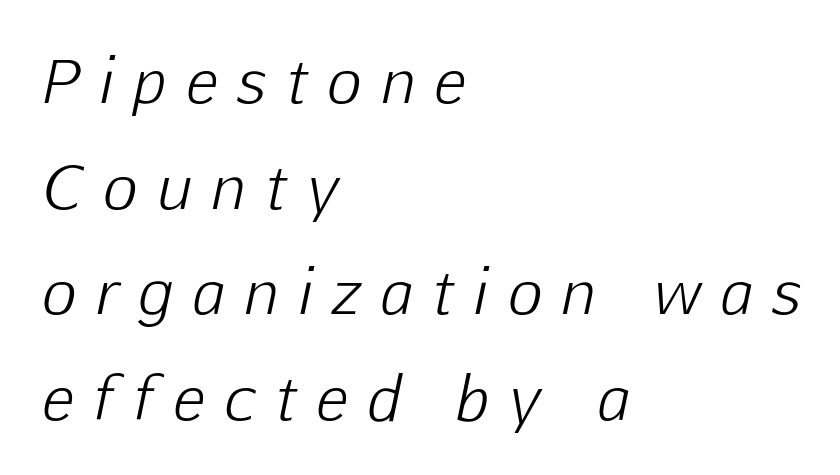
The image shows 59 px light type, italic (leaning right); set left-aligned, line spacing 1.79x, unusually wide letter spacing (+0.35 em), not underlined; low stroke contrast and a medium x-height.
